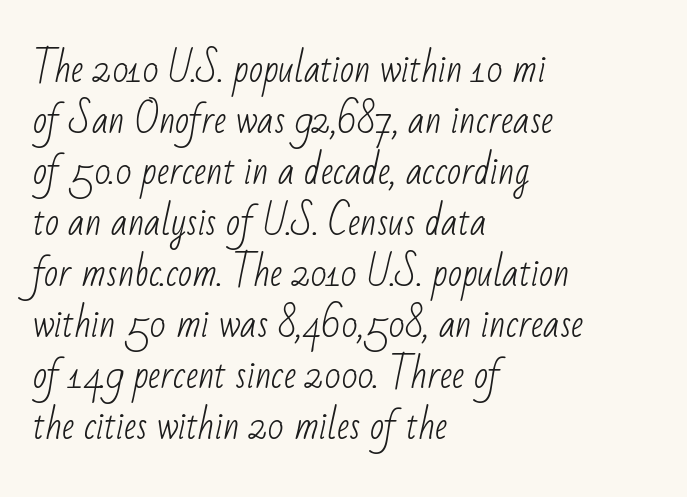
Spacing verdict: proportional, widths tailored to each character. The rendering uses a moderate line-height, typical for paragraphs. Every row of glyphs begins at an identical x-position on the left. You could call the tracking neutral — neither tight nor loose. Note: no serifs on the glyphs. The typeface has the unassuming heft of standard copy or less.
